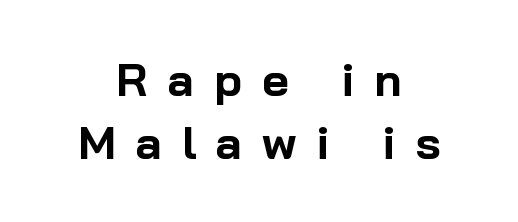
{"serif": "no", "italic": "no", "bold": "yes", "weight": "bold", "width": "normal", "stroke_contrast": "low", "x_height": "medium", "monospaced": "no", "underline": "no", "align": "center", "line_spacing": "normal", "line_spacing_ratio": 1.37, "letter_spacing": "wide", "letter_spacing_em": 0.43, "glyph_px": 46}
